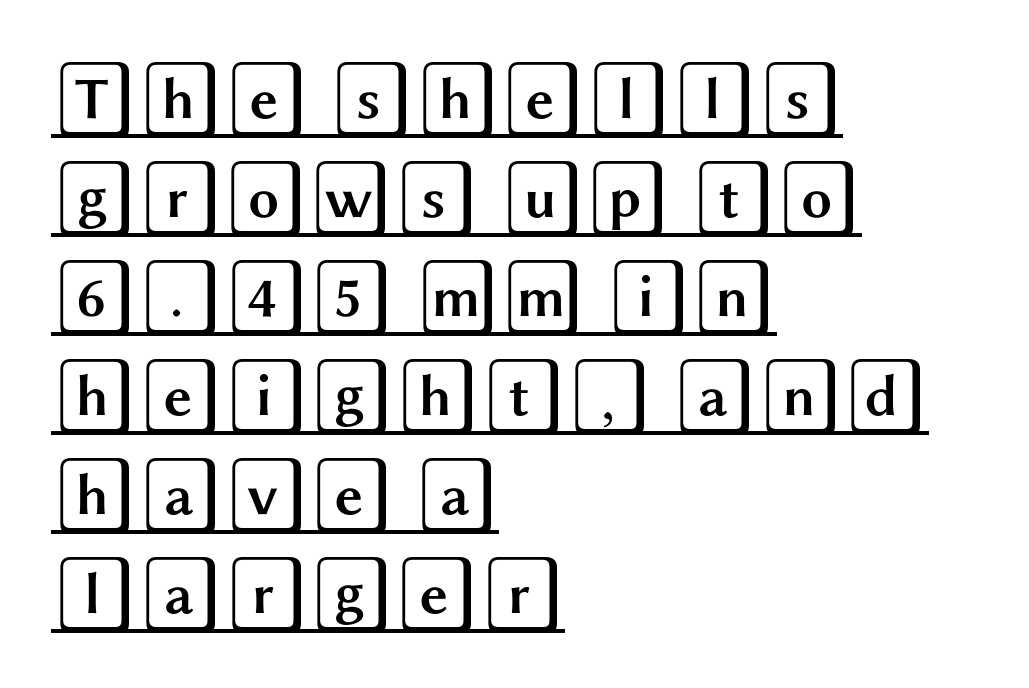
Q: Is the text italic (slanted)? A: No, it is upright.
Q: Is the text underlined? A: Yes.
Q: How is the paragraph aligned? A: Left-aligned.
Q: Is the spacing between letters normal or unusually wide? A: Normal.
Q: Is the spacing between lines tight, normal or loose? A: Normal.
Q: Width (condensed, normal, or wide)? A: Wide.
Q: x-height? A: Large.
